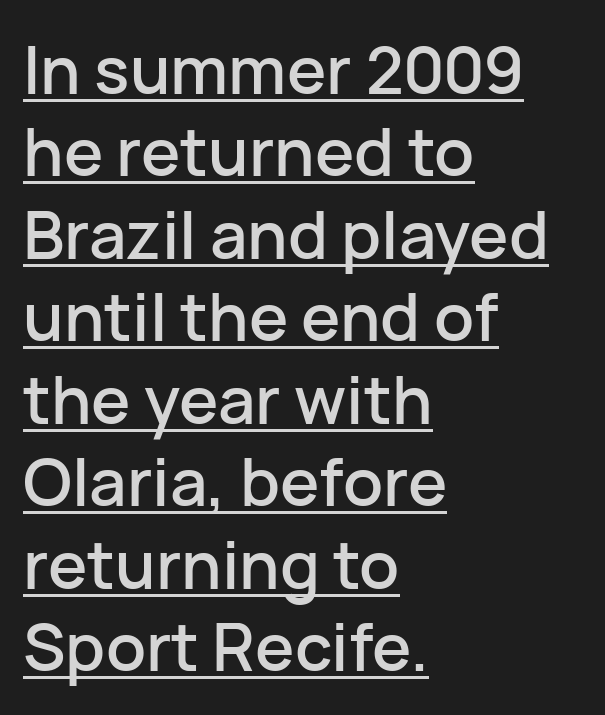
{"serif": "no", "italic": "no", "width": "normal", "stroke_contrast": "low", "x_height": "medium", "monospaced": "no", "underline": "yes", "align": "left", "line_spacing": "normal", "line_spacing_ratio": 1.25, "letter_spacing": "normal", "letter_spacing_em": 0.0, "glyph_px": 66}
